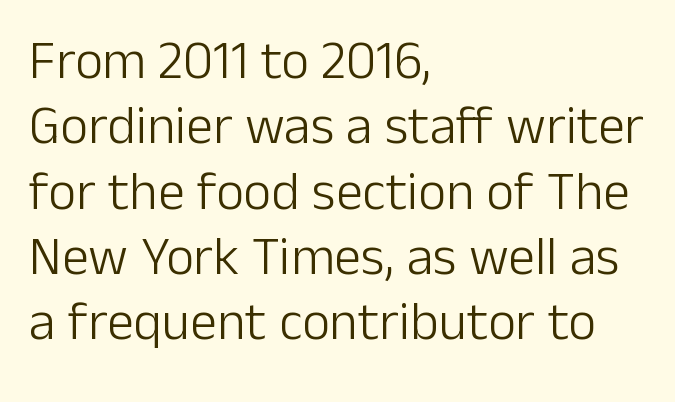
The image shows 54 px light sans-serif type, upright; set left-aligned, line spacing 1.21x, normal letter spacing, not underlined; low stroke contrast and a medium x-height.
